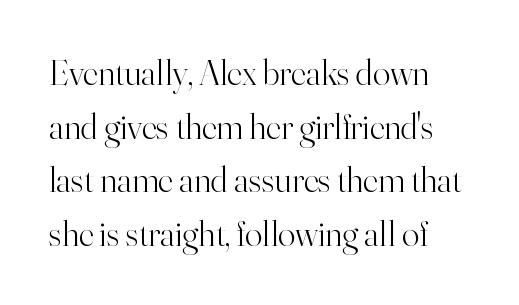
Any mark beneath the type? The region is blank. Proportional: the letters do not fall into vertical columns. The characters are drawn with everyday or finer stroke widths. Unlike italic type, these characters show no tilt at all.
